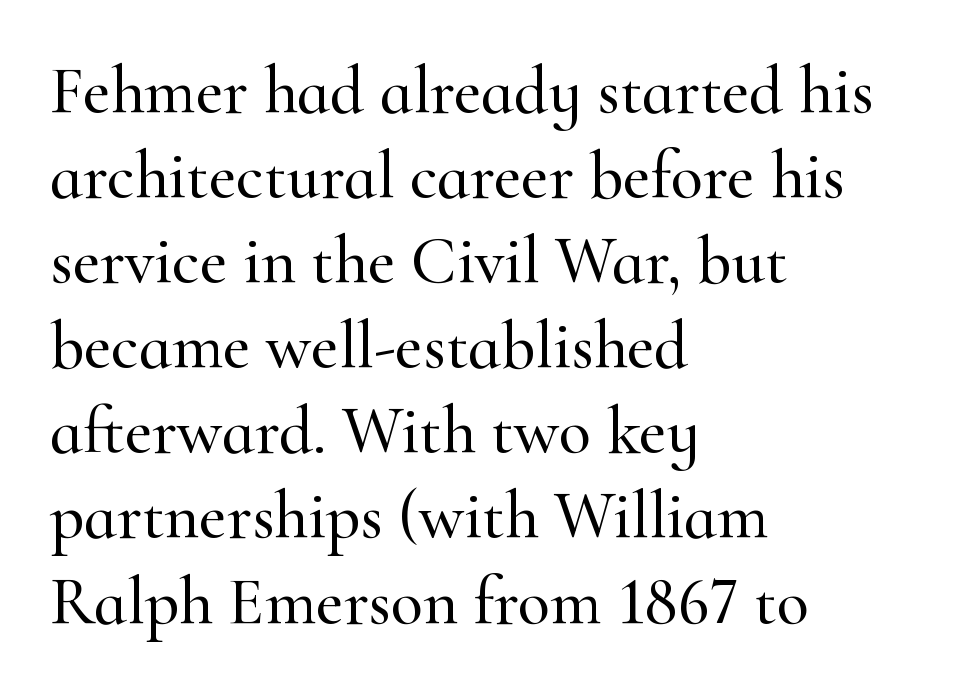
The image shows 67 px serif type, upright; set left-aligned, normal line spacing (1.27x), normal letter spacing, not underlined; high stroke contrast and a small x-height.
